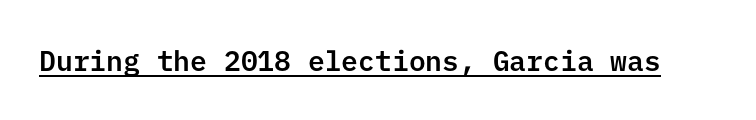
The image shows 28 px sans-serif type, upright; set normal letter spacing, underlined; low stroke contrast and a medium x-height.
